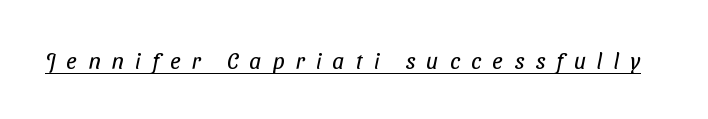
The image shows 23 px text type; set unusually wide letter spacing (+0.49 em), underlined.
